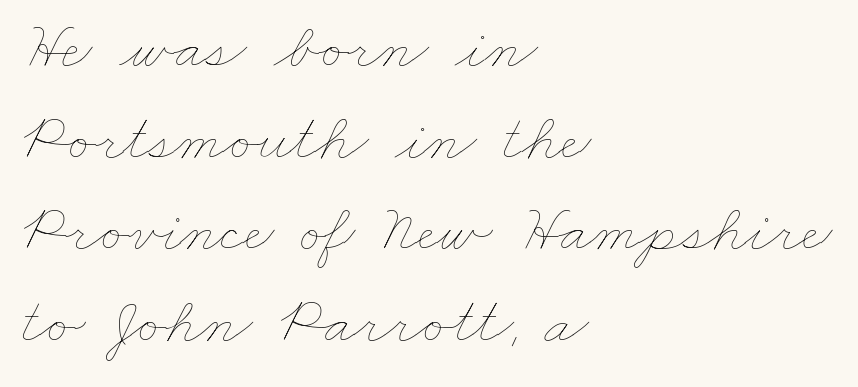
The passage shown is typed in a proportional face where columns would drift. This reads as an unemphasized weight, regular at the heaviest. The lines in this sample share a left origin and differ only in where they stop. The horizontal fit of the characters is conventional and even. Anything drawn beneath the words? Only blank space. Leading matches the norm, producing a regular column.
